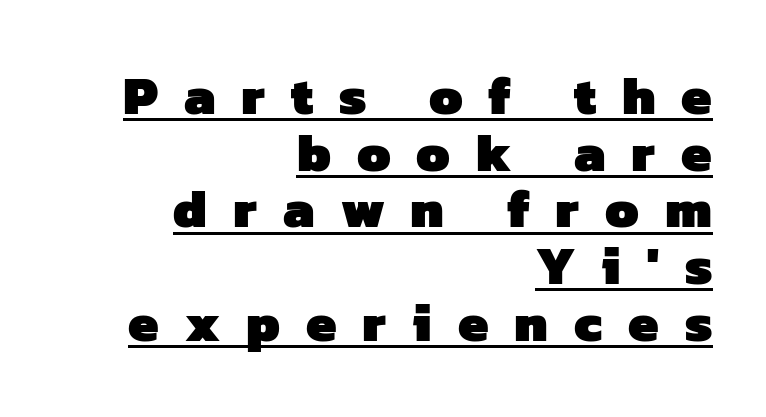
{"serif": "no", "bold": "yes", "weight": "heavy", "width": "normal", "stroke_contrast": "low", "x_height": "medium", "monospaced": "no", "underline": "yes", "align": "right", "line_spacing": "tight", "line_spacing_ratio": 1.05, "letter_spacing": "wide", "letter_spacing_em": 0.48, "glyph_px": 54}
